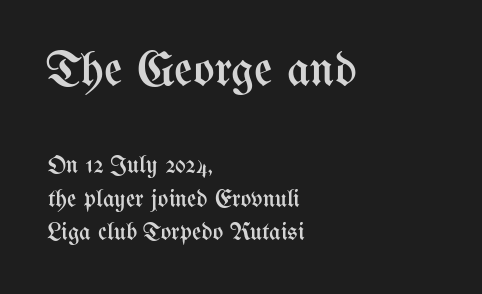
{"italic": "no", "bold": "no", "weight": "regular", "width": "condensed", "stroke_contrast": "medium", "x_height": "medium", "monospaced": "no", "underline": "no", "align": "left", "line_spacing": "normal", "line_spacing_ratio": 1.33, "letter_spacing": "normal", "letter_spacing_em": 0.0, "larger_block": "first", "size_ratio": 2.0, "glyph_px": 50}
